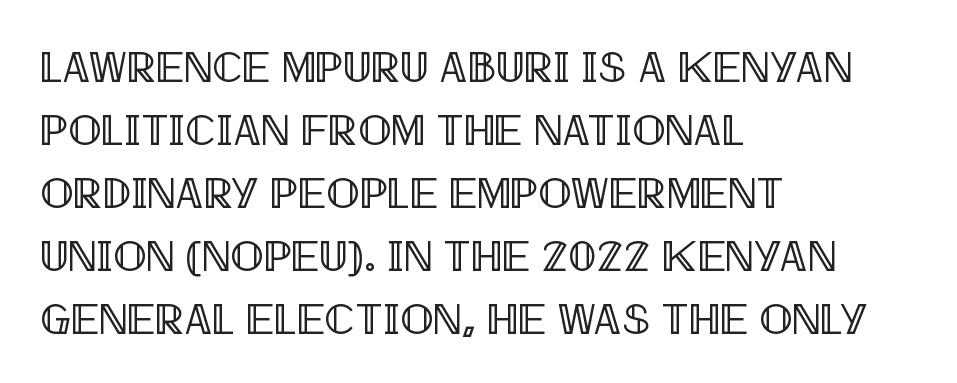
The image shows 44 px condensed type, upright; set left-aligned, normal line spacing (1.43x), normal letter spacing, not underlined; a large x-height.
